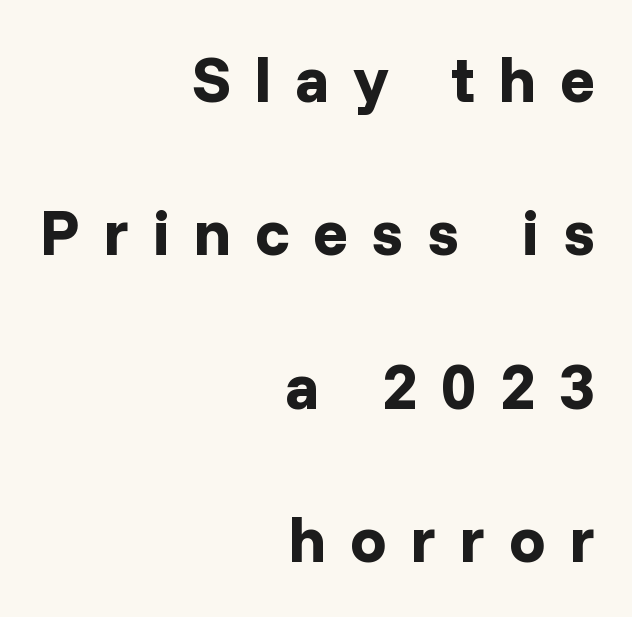
Q: Is the text bold? A: Yes.
Q: Is the text italic (slanted)? A: No, it is upright.
Q: Is the typeface a serif or a sans-serif typeface? A: Sans-serif.
Q: Is the text underlined? A: No.
Q: How is the paragraph aligned? A: Right-aligned.
Q: Is the spacing between letters normal or unusually wide? A: Unusually wide.
Q: Is the spacing between lines tight, normal or loose? A: Loose.
Q: Width (condensed, normal, or wide)? A: Normal.
Q: Stroke contrast? A: Low.
Q: x-height? A: Medium.
Q: Monospaced? A: No.
